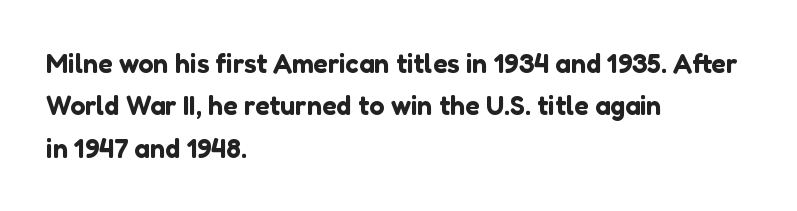
The image shows 27 px text type, upright; set left-aligned, normal line spacing (1.57x), normal letter spacing, not underlined.
